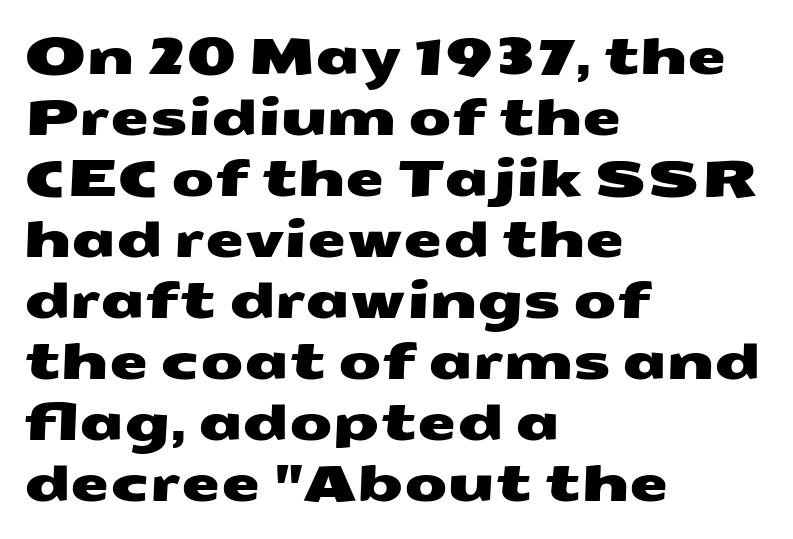
Q: Is the typeface a serif or a sans-serif typeface? A: Sans-serif.
Q: Is the text underlined? A: No.
Q: How is the paragraph aligned? A: Left-aligned.
Q: Is the spacing between letters normal or unusually wide? A: Normal.
Q: Width (condensed, normal, or wide)? A: Wide.
Q: Stroke contrast? A: Medium.
Q: x-height? A: Medium.
Q: Monospaced? A: No.
